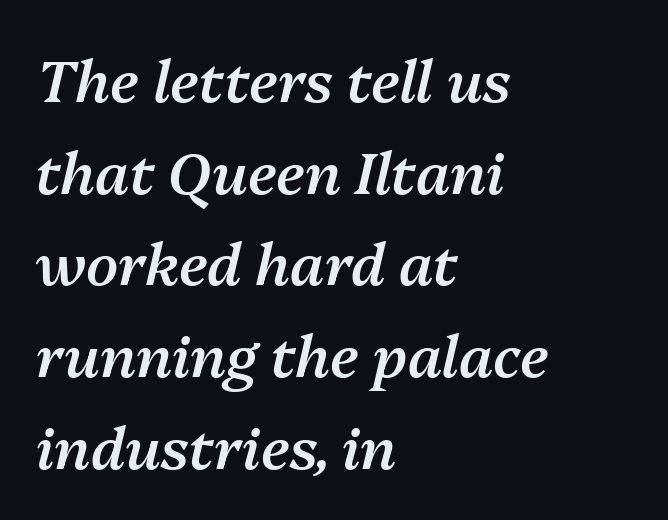
Q: Is the text bold? A: Semi-bold.
Q: Is the text italic (slanted)? A: Yes, it leans right by about 13 degrees.
Q: Is the text underlined? A: No.
Q: How is the paragraph aligned? A: Left-aligned.
Q: Is the spacing between letters normal or unusually wide? A: Normal.
Q: Is the spacing between lines tight, normal or loose? A: Normal.
Q: Width (condensed, normal, or wide)? A: Normal.
Q: Stroke contrast? A: Medium.
Q: x-height? A: Medium.
Q: Monospaced? A: No.
